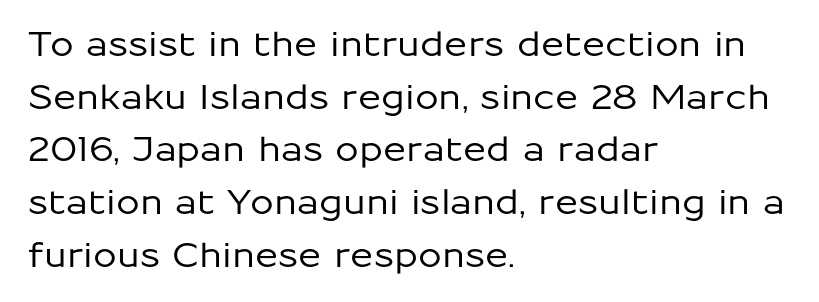
{"serif": "no", "italic": "no", "width": "normal", "stroke_contrast": "low", "x_height": "medium", "monospaced": "no", "underline": "no", "align": "left", "line_spacing": "normal", "line_spacing_ratio": 1.55, "letter_spacing": "normal", "letter_spacing_em": 0.0, "glyph_px": 34}
